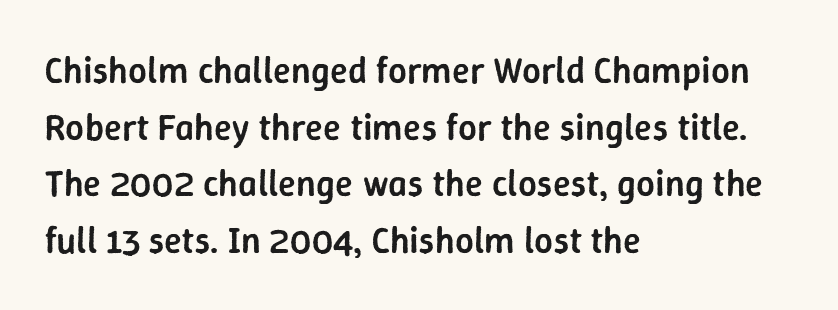
{"serif": "no", "italic": "no", "bold": "semi", "weight": "semibold", "width": "normal", "stroke_contrast": "low", "x_height": "medium", "monospaced": "no", "underline": "no", "align": "left", "line_spacing": "normal", "line_spacing_ratio": 1.53, "letter_spacing": "normal", "letter_spacing_em": 0.0, "glyph_px": 37}
